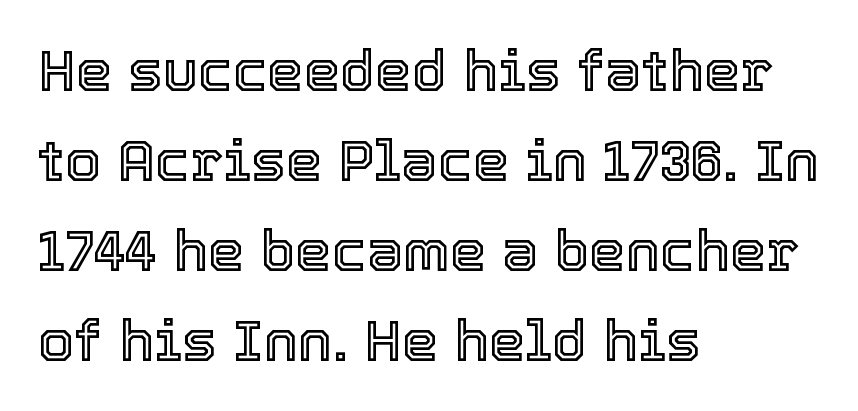
The image shows 58 px text type, upright; set left-aligned, normal line spacing (1.55x), normal letter spacing, not underlined; a medium x-height.
